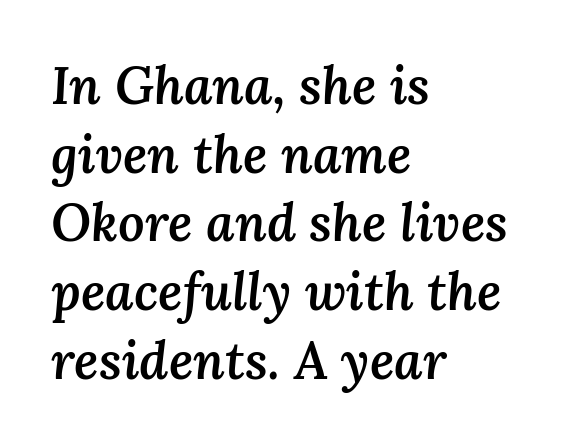
A fair bit of extra ink — the face is semibold, not bold. Layout note: lines flush left. Descenders are the only things crossing below the line. The passage shown leans; its letterforms are oblique.
